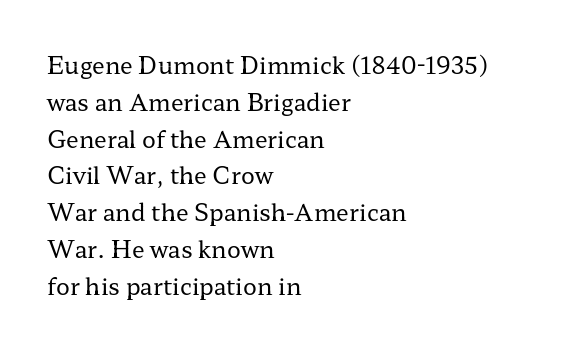
{"italic": "no", "bold": "no", "underline": "no", "align": "left", "line_spacing": "normal", "line_spacing_ratio": 1.6, "letter_spacing": "normal", "letter_spacing_em": 0.0, "glyph_px": 23}
